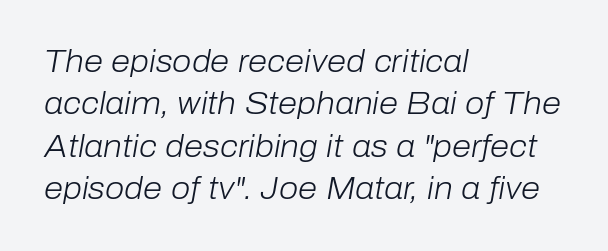
The image shows 31 px light type, italic (leaning right); set left-aligned, normal line spacing (1.37x), normal letter spacing, not underlined; low stroke contrast and a medium x-height.
